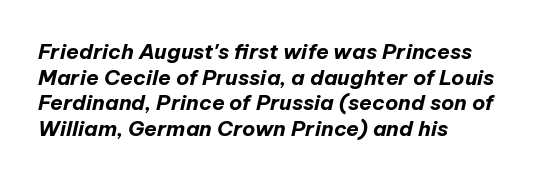
Q: Is the text bold? A: Yes.
Q: Is the text italic (slanted)? A: Yes, it leans right by about 12 degrees.
Q: Is the text underlined? A: No.
Q: How is the paragraph aligned? A: Left-aligned.
Q: Is the spacing between letters normal or unusually wide? A: Normal.
